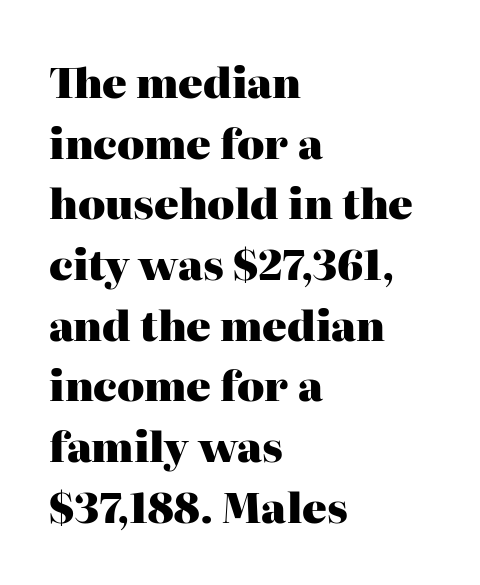
The image shows 41 px heavy serif type, upright; set left-aligned, normal line spacing (1.48x), normal letter spacing, not underlined; high stroke contrast and a medium x-height.
